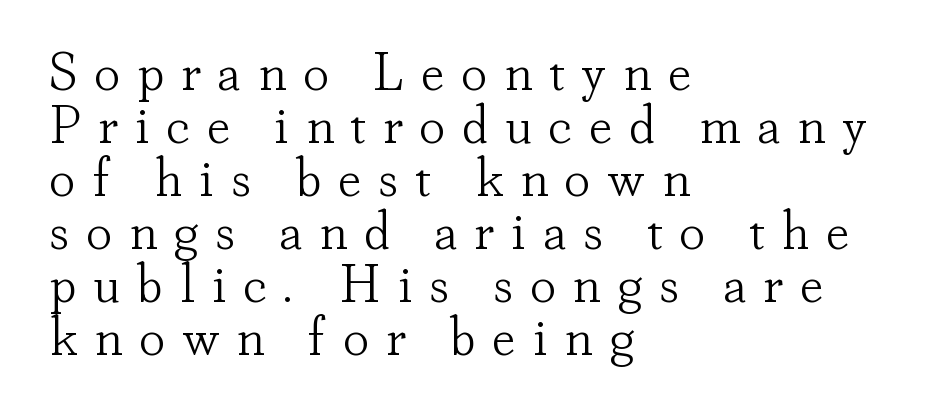
Q: Is the text bold? A: No.
Q: Is the text italic (slanted)? A: No, it is upright.
Q: Is the typeface a serif or a sans-serif typeface? A: Serif.
Q: Is the text underlined? A: No.
Q: How is the paragraph aligned? A: Left-aligned.
Q: Is the spacing between letters normal or unusually wide? A: Unusually wide.
Q: Is the spacing between lines tight, normal or loose? A: Tight.
Q: Width (condensed, normal, or wide)? A: Normal.
Q: Stroke contrast? A: Low.
Q: x-height? A: Small.
Q: Monospaced? A: No.
